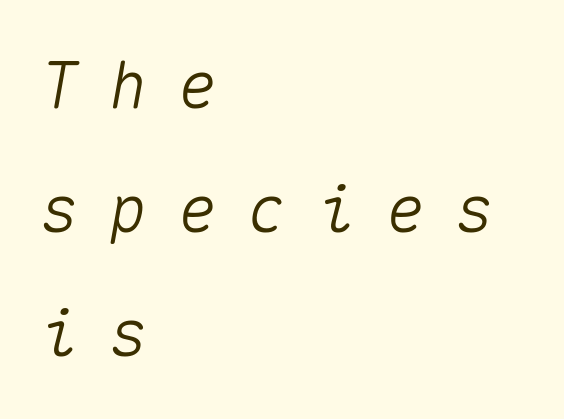
{"italic": "yes", "lean": "right", "slant_degrees": 10, "width": "normal", "stroke_contrast": "medium", "x_height": "medium", "monospaced": "yes", "underline": "no", "align": "left", "line_spacing": "loose", "line_spacing_ratio": 1.94, "letter_spacing": "wide", "letter_spacing_em": 0.48, "glyph_px": 64}
